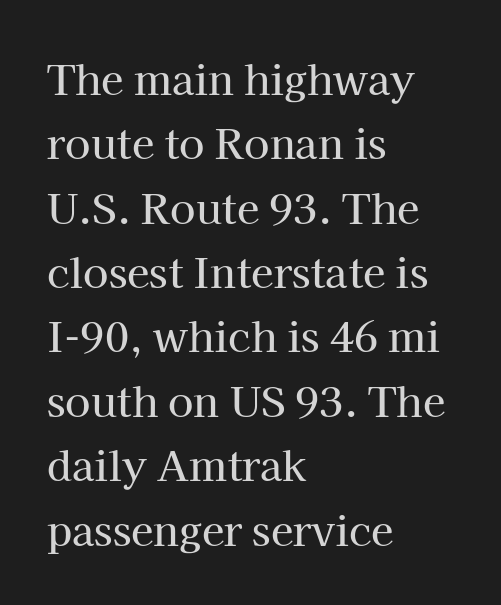
There is no visible air inserted between adjacent glyphs. A typesetter would call this leading conventional body-copy spacing. The typesetter chose a ragged-right arrangement here. No italicization has been applied; the sample stays upright. The text was rendered using a seriffed face with decorative stroke endings.
